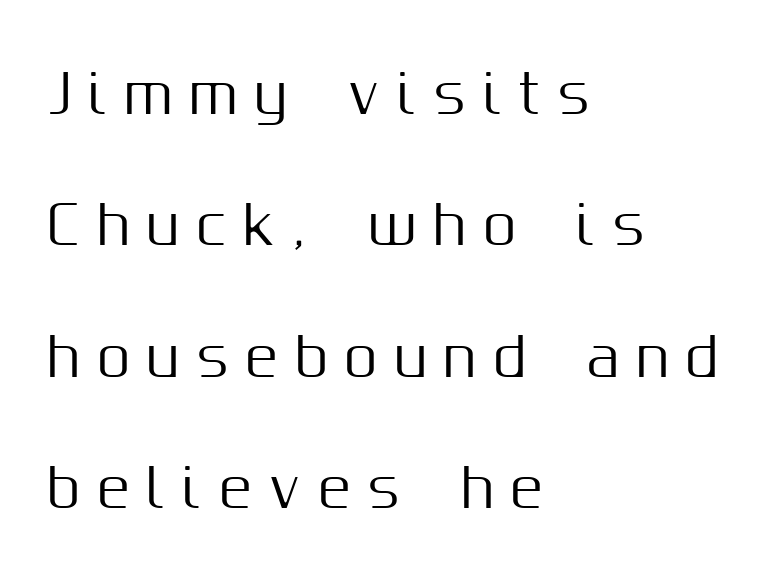
Q: Is the text italic (slanted)? A: No, it is upright.
Q: Is the typeface a serif or a sans-serif typeface? A: Sans-serif.
Q: Is the text underlined? A: No.
Q: How is the paragraph aligned? A: Left-aligned.
Q: Is the spacing between letters normal or unusually wide? A: Unusually wide.
Q: Is the spacing between lines tight, normal or loose? A: Loose.
Q: Width (condensed, normal, or wide)? A: Normal.
Q: Stroke contrast? A: Medium.
Q: x-height? A: Medium.
Q: Monospaced? A: No.
